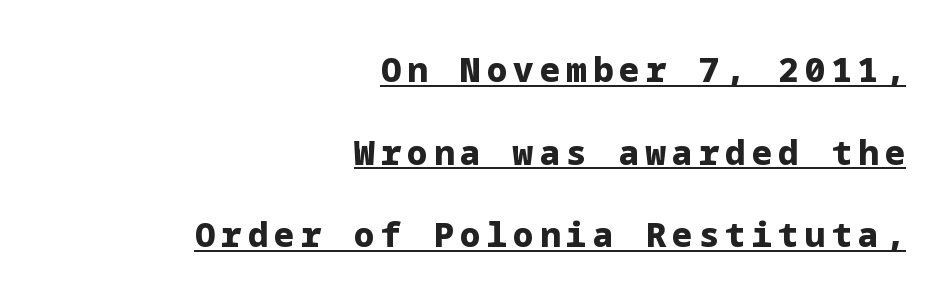
The image shows 34 px heavy sans-serif type, upright; set right-aligned, loose line spacing (2.43x), underlined; low stroke contrast and a medium x-height.
